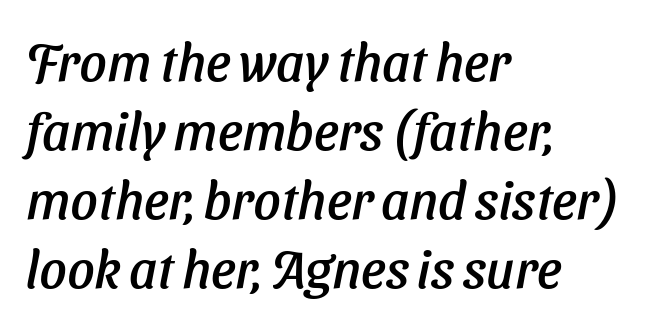
The image shows 53 px text type; set left-aligned, normal line spacing (1.3x), normal letter spacing, not underlined; low stroke contrast and a medium x-height.
